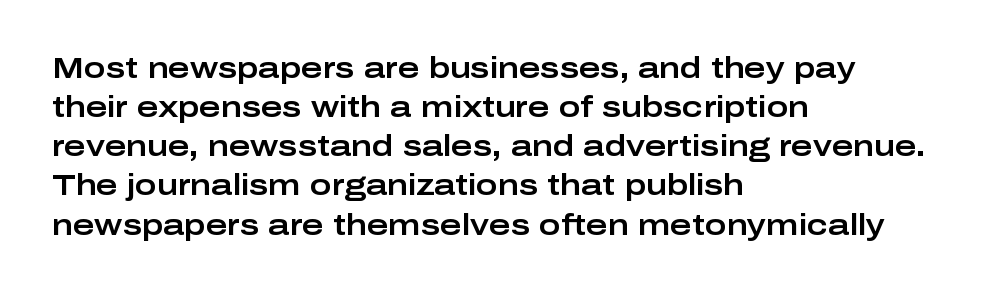
{"serif": "no", "italic": "no", "width": "wide", "stroke_contrast": "low", "x_height": "medium", "monospaced": "no", "underline": "no", "align": "left", "line_spacing": "normal", "line_spacing_ratio": 1.35, "letter_spacing": "normal", "letter_spacing_em": 0.0, "glyph_px": 29}
